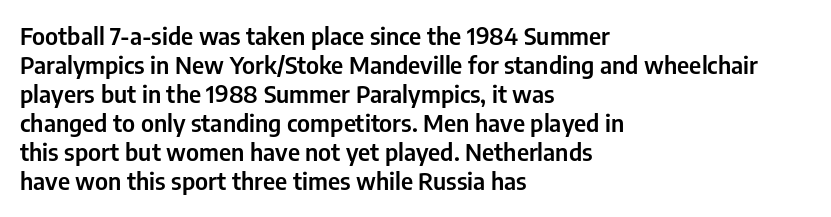
Q: Is the text italic (slanted)? A: No, it is upright.
Q: Is the text underlined? A: No.
Q: How is the paragraph aligned? A: Left-aligned.
Q: Is the spacing between letters normal or unusually wide? A: Normal.
